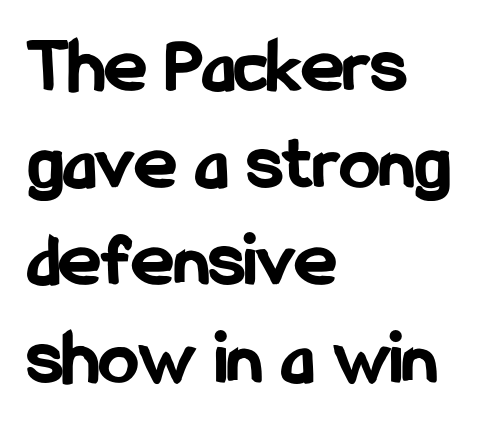
The image shows 79 px bold, condensed sans-serif type, upright; set left-aligned, line spacing 1.23x, normal letter spacing, not underlined; low stroke contrast and a medium x-height.
